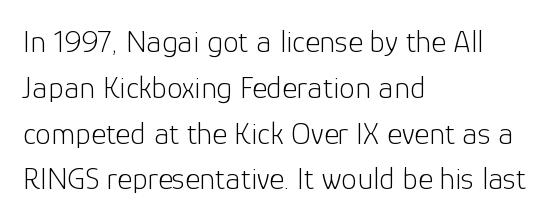
Q: Is the text bold? A: No.
Q: Is the text italic (slanted)? A: No, it is upright.
Q: Is the typeface a serif or a sans-serif typeface? A: Sans-serif.
Q: Is the text underlined? A: No.
Q: How is the paragraph aligned? A: Left-aligned.
Q: Is the spacing between letters normal or unusually wide? A: Normal.
Q: Is the spacing between lines tight, normal or loose? A: Normal.
Q: Width (condensed, normal, or wide)? A: Normal.
Q: Stroke contrast? A: Low.
Q: x-height? A: Medium.
Q: Monospaced? A: No.
